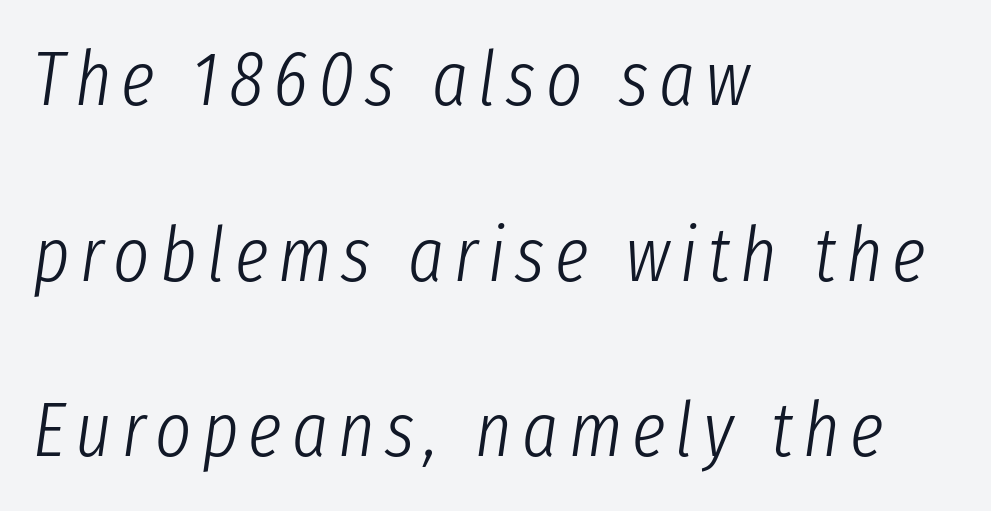
The image shows 77 px light, condensed type, italic (leaning right); set left-aligned, loose line spacing (2.28x), not underlined; low stroke contrast and a medium x-height.
